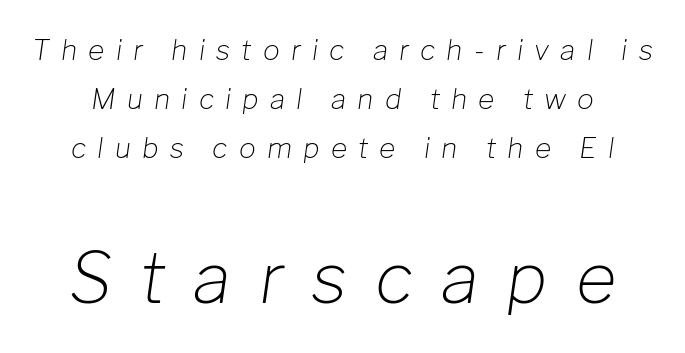
Look at the glyph heights: the lower group is clearly the bigger setting. Has an underline been added? It has not. The letters advance in unequal steps, a hallmark of proportional type. The face used here is rendered with a markedly widened letterfit. The specimen reads as italic at a glance. This reads as an unemphasized weight, regular at the heaviest.
